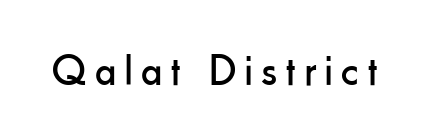
Q: Is the text bold? A: No.
Q: Is the text italic (slanted)? A: No, it is upright.
Q: Is the typeface a serif or a sans-serif typeface? A: Sans-serif.
Q: Is the text underlined? A: No.
Q: Is the spacing between letters normal or unusually wide? A: Unusually wide.
Q: Width (condensed, normal, or wide)? A: Condensed.
Q: Stroke contrast? A: Low.
Q: x-height? A: Small.
Q: Monospaced? A: No.
